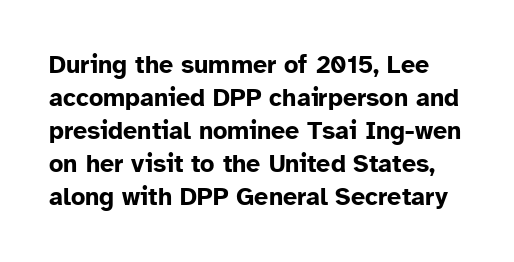
Line spacing here is normal. Posture: vertical. The letters are bold, with thick, heavy strokes. Tracking here is standard; glyphs follow each other at the usual distance. A clean baseline with only descenders dipping below it.
